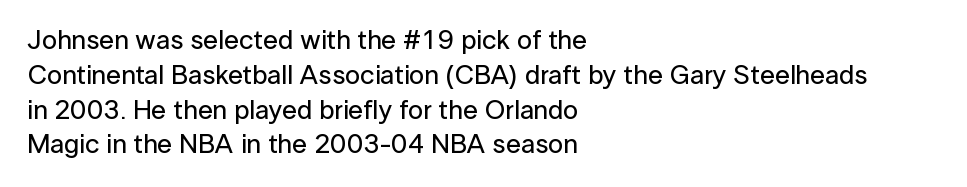
Students, observe: this is what conventionally led text looks like. This sample uses plain, unmodified letter spacing. Nobody drew a line under any word here. The typesetter chose a ragged-right arrangement here. Style check: upright.
